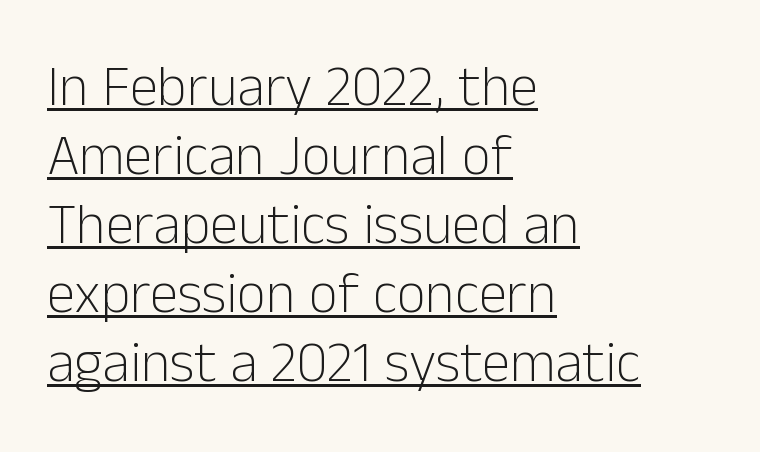
Varying glyph widths throughout — classic text-font behaviour. Between one letter and the next there's only the usual sliver of space. A student would call this left alignment; a typographer would say flush left, rag right. Glance below the letters and you will spot a drawn line.
